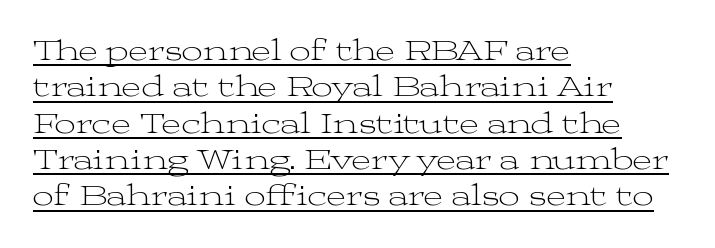
{"serif": "yes", "italic": "no", "bold": "no", "weight": "light", "width": "wide", "stroke_contrast": "medium", "x_height": "medium", "monospaced": "no", "underline": "yes", "align": "left", "line_spacing_ratio": 1.21, "letter_spacing": "normal", "letter_spacing_em": 0.0, "glyph_px": 30}
